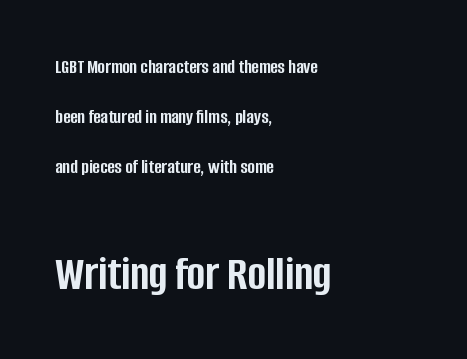
Q: Is the text bold? A: Yes.
Q: Is the text italic (slanted)? A: No, it is upright.
Q: Is the typeface a serif or a sans-serif typeface? A: Sans-serif.
Q: Is the text underlined? A: No.
Q: How is the paragraph aligned? A: Left-aligned.
Q: Is the spacing between letters normal or unusually wide? A: Normal.
Q: Is the spacing between lines tight, normal or loose? A: Loose.
Q: Which block of text is set in a larger size, the first (top) or the second (bottom)? A: The second (bottom) one.
Q: Width (condensed, normal, or wide)? A: Condensed.
Q: Stroke contrast? A: Low.
Q: x-height? A: Large.
Q: Monospaced? A: No.
